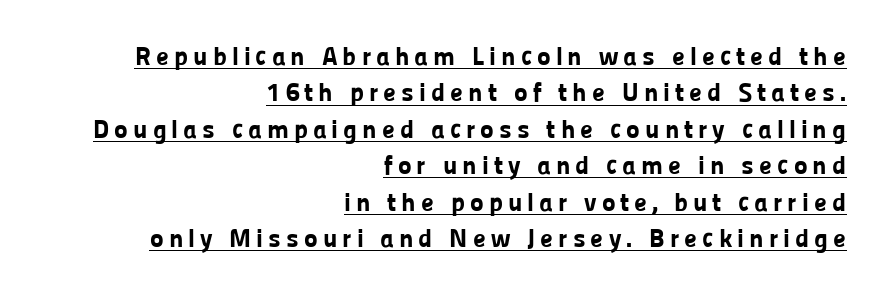
Q: Is the text bold? A: Yes.
Q: Is the text italic (slanted)? A: No, it is upright.
Q: Is the text underlined? A: Yes.
Q: How is the paragraph aligned? A: Right-aligned.
Q: Is the spacing between lines tight, normal or loose? A: Normal.
